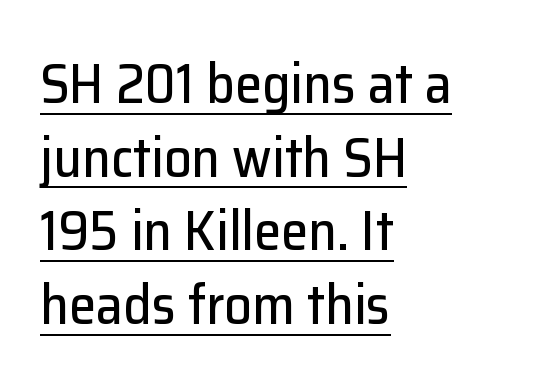
Typeset ragged right — the left edge is the straight one. The lettering is marked with a stroke running underneath it. Each new line begins a customary step beneath the previous one. Each letter keeps its own natural width here, so spacing adapts to shape.
